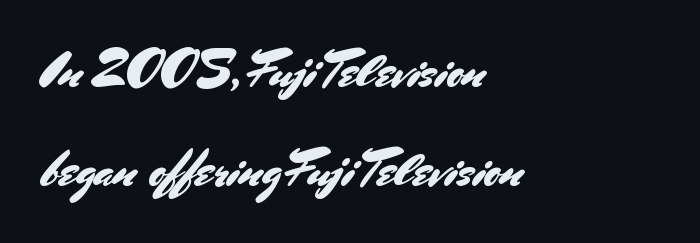
The image shows 50 px sans-serif type; set left-aligned, loose line spacing (1.99x), normal letter spacing, not underlined; medium stroke contrast and a small x-height.
